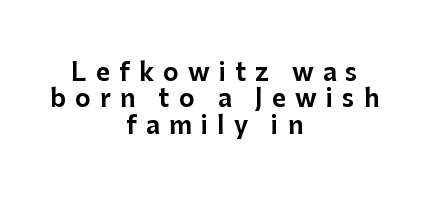
Q: Is the text italic (slanted)? A: No, it is upright.
Q: Is the text underlined? A: No.
Q: How is the paragraph aligned? A: Centered.
Q: Is the spacing between letters normal or unusually wide? A: Unusually wide.
Q: Is the spacing between lines tight, normal or loose? A: Tight.
